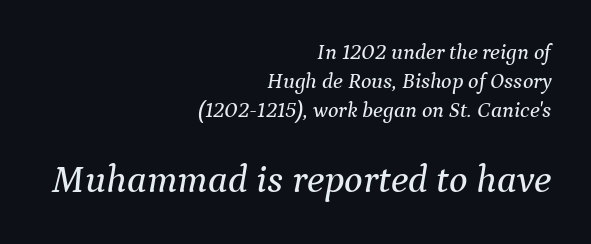
Q: Is the text italic (slanted)? A: Yes, it leans right by about 9 degrees.
Q: Is the typeface a serif or a sans-serif typeface? A: Serif.
Q: Is the text underlined? A: No.
Q: How is the paragraph aligned? A: Right-aligned.
Q: Is the spacing between letters normal or unusually wide? A: Normal.
Q: Is the spacing between lines tight, normal or loose? A: Normal.
Q: Which block of text is set in a larger size, the first (top) or the second (bottom)? A: The second (bottom) one.
Q: Width (condensed, normal, or wide)? A: Normal.
Q: Stroke contrast? A: Medium.
Q: x-height? A: Medium.
Q: Monospaced? A: No.
